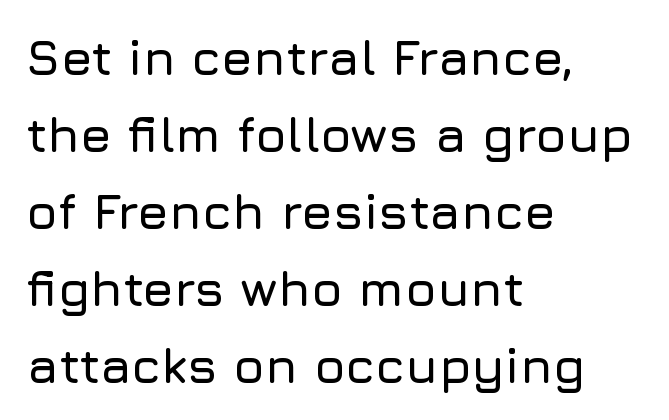
{"serif": "no", "italic": "no", "width": "normal", "stroke_contrast": "low", "x_height": "medium", "monospaced": "no", "underline": "no", "align": "left", "line_spacing": "normal", "line_spacing_ratio": 1.54, "letter_spacing": "normal", "letter_spacing_em": 0.0, "glyph_px": 50}
